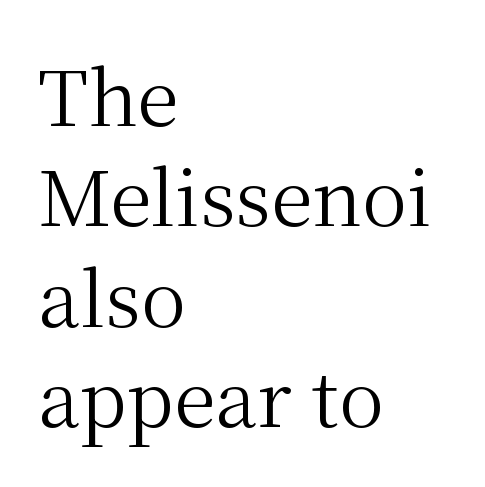
The image shows 76 px regular-weight serif type, upright; set left-aligned, normal line spacing (1.32x), normal letter spacing, not underlined; medium stroke contrast and a medium x-height.
